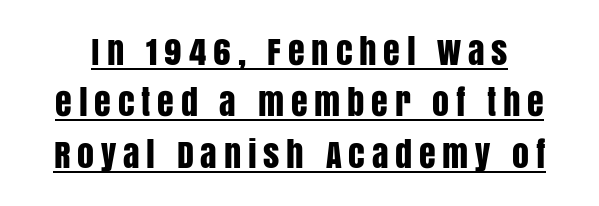
Q: Is the text italic (slanted)? A: No, it is upright.
Q: Is the typeface a serif or a sans-serif typeface? A: Sans-serif.
Q: Is the text underlined? A: Yes.
Q: Is the spacing between letters normal or unusually wide? A: Unusually wide.
Q: Is the spacing between lines tight, normal or loose? A: Normal.
Q: Width (condensed, normal, or wide)? A: Condensed.
Q: Stroke contrast? A: Low.
Q: x-height? A: Large.
Q: Monospaced? A: No.
